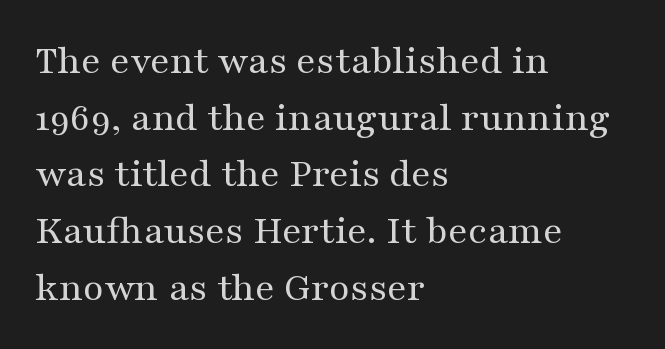
The image shows 42 px regular-weight, wide serif type, upright; set left-aligned, normal line spacing (1.35x), normal letter spacing, not underlined; medium stroke contrast and a medium x-height.
